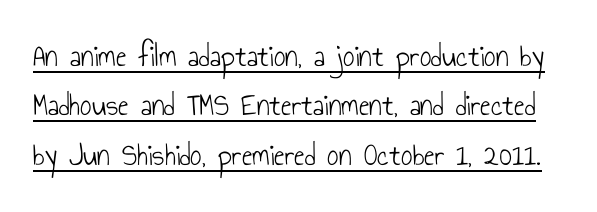
The axis of the letterforms is exactly vertical. Look at the tracking — it's just the regular setting, nothing added. Font category for this specimen: sans-serif. Glance below the letters and you will spot a drawn line.
